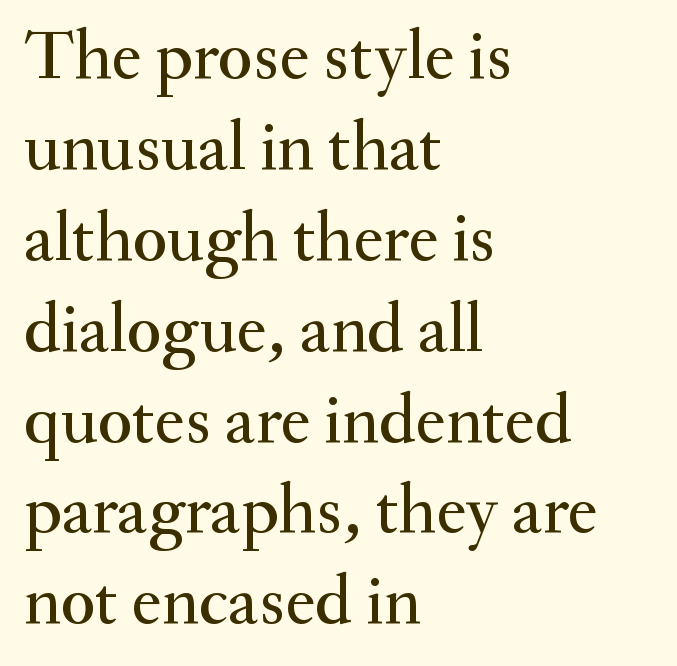
Q: Is the text italic (slanted)? A: No, it is upright.
Q: Is the typeface a serif or a sans-serif typeface? A: Serif.
Q: Is the text underlined? A: No.
Q: How is the paragraph aligned? A: Left-aligned.
Q: Is the spacing between letters normal or unusually wide? A: Normal.
Q: Is the spacing between lines tight, normal or loose? A: Normal.
Q: Width (condensed, normal, or wide)? A: Normal.
Q: Stroke contrast? A: Medium.
Q: x-height? A: Small.
Q: Monospaced? A: No.
